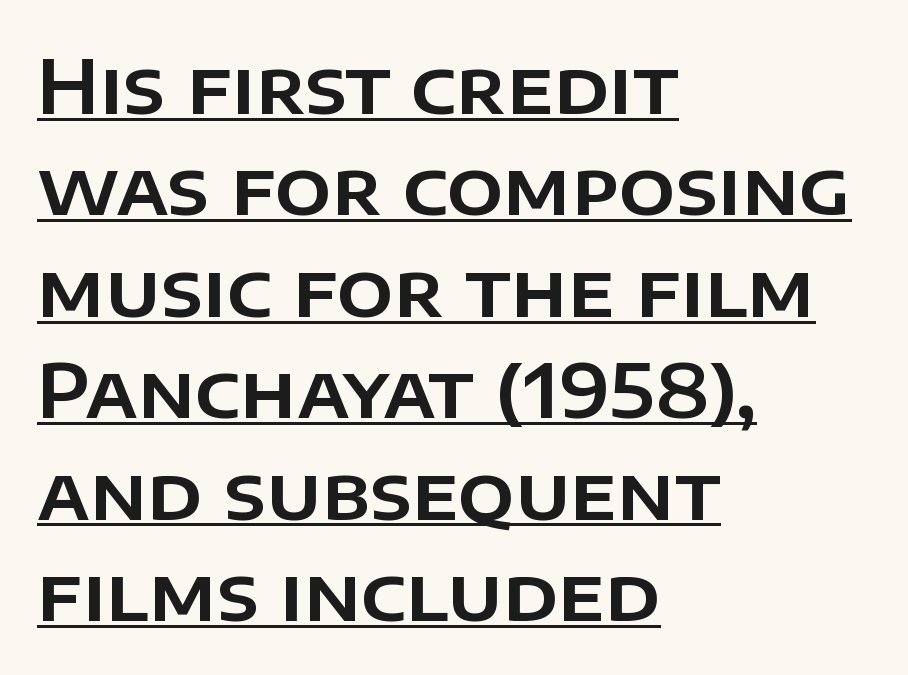
Q: Is the text italic (slanted)? A: No, it is upright.
Q: Is the typeface a serif or a sans-serif typeface? A: Sans-serif.
Q: Is the text underlined? A: Yes.
Q: How is the paragraph aligned? A: Left-aligned.
Q: Is the spacing between letters normal or unusually wide? A: Normal.
Q: Is the spacing between lines tight, normal or loose? A: Normal.
Q: Width (condensed, normal, or wide)? A: Normal.
Q: Stroke contrast? A: Low.
Q: x-height? A: Large.
Q: Monospaced? A: No.
